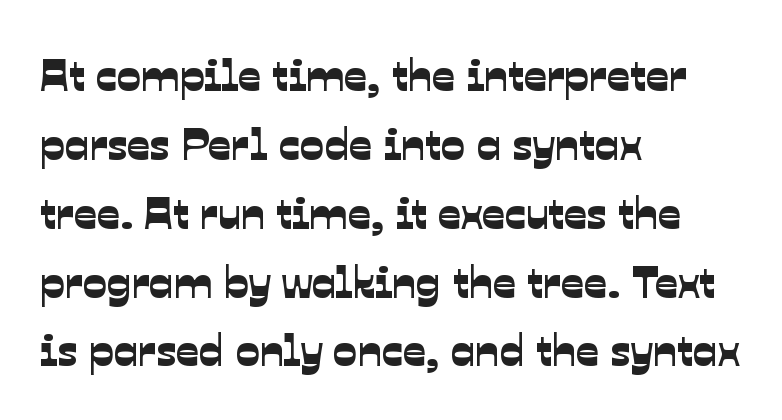
{"serif": "no", "width": "normal", "stroke_contrast": "low", "x_height": "medium", "monospaced": "no", "underline": "no", "align": "left", "line_spacing": "normal", "line_spacing_ratio": 1.53, "letter_spacing": "normal", "letter_spacing_em": 0.0, "glyph_px": 45}
